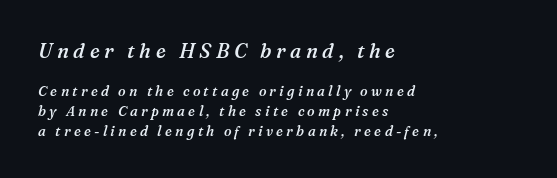
Q: Is the text bold? A: Semi-bold.
Q: Is the text italic (slanted)? A: Yes, it leans right by about 16 degrees.
Q: Is the text underlined? A: No.
Q: How is the paragraph aligned? A: Left-aligned.
Q: Is the spacing between letters normal or unusually wide? A: Unusually wide.
Q: Is the spacing between lines tight, normal or loose? A: Normal.
Q: Which block of text is set in a larger size, the first (top) or the second (bottom)? A: The first (top) one.
